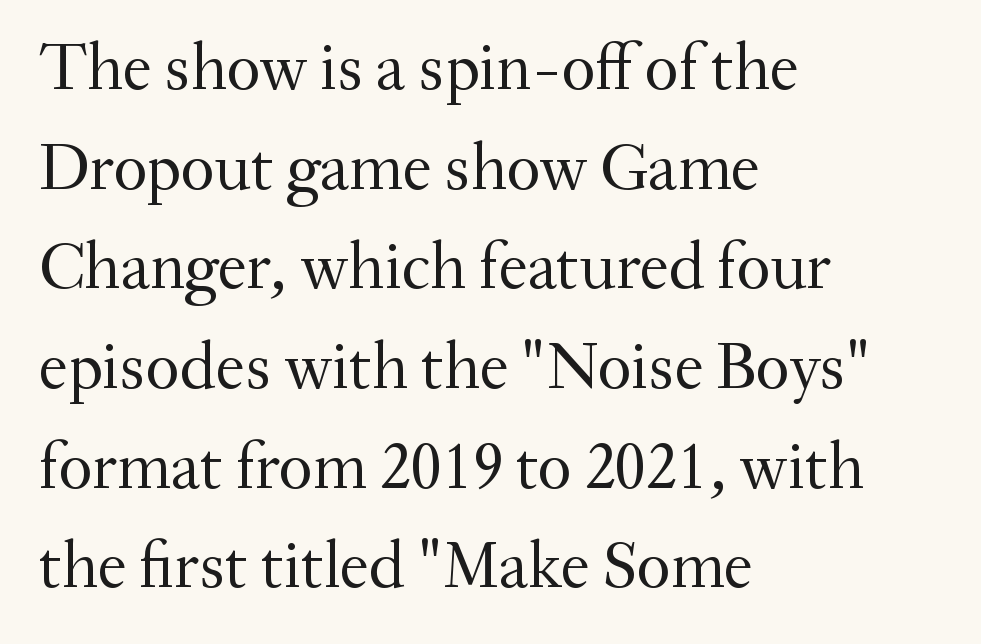
{"serif": "yes", "italic": "no", "bold": "no", "weight": "regular", "width": "normal", "stroke_contrast": "medium", "x_height": "small", "monospaced": "no", "underline": "no", "align": "left", "line_spacing": "normal", "line_spacing_ratio": 1.51, "letter_spacing": "normal", "letter_spacing_em": 0.0, "glyph_px": 66}
